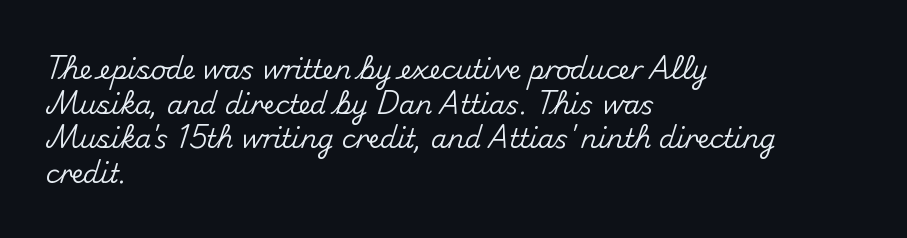
{"underline": "no", "align": "left", "line_spacing": "normal", "line_spacing_ratio": 1.33, "letter_spacing": "normal", "letter_spacing_em": 0.0, "glyph_px": 26}
